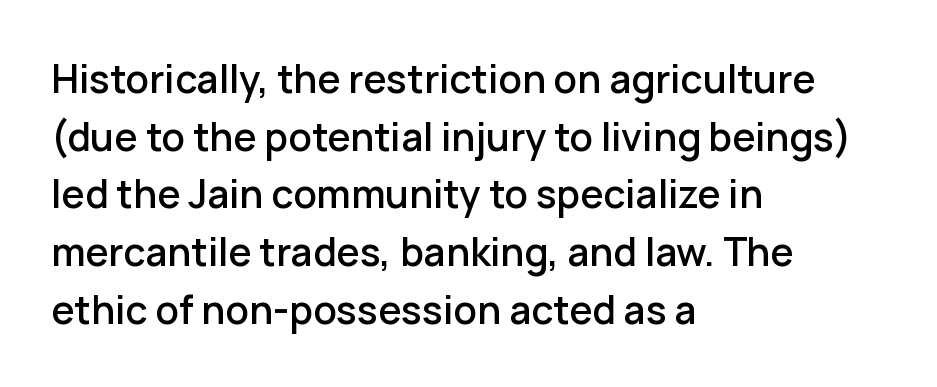
The image shows 39 px sans-serif type, upright; set left-aligned, normal line spacing (1.48x), normal letter spacing, not underlined; low stroke contrast and a medium x-height.
